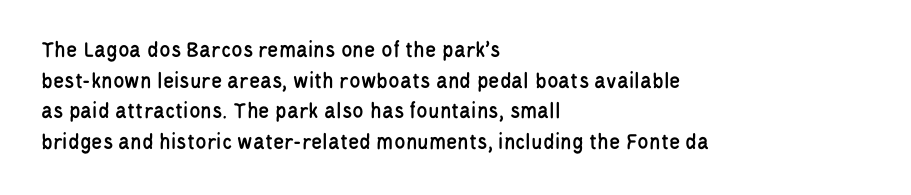
The image shows 23 px text type, upright; set left-aligned, normal line spacing (1.33x), normal letter spacing, not underlined.
